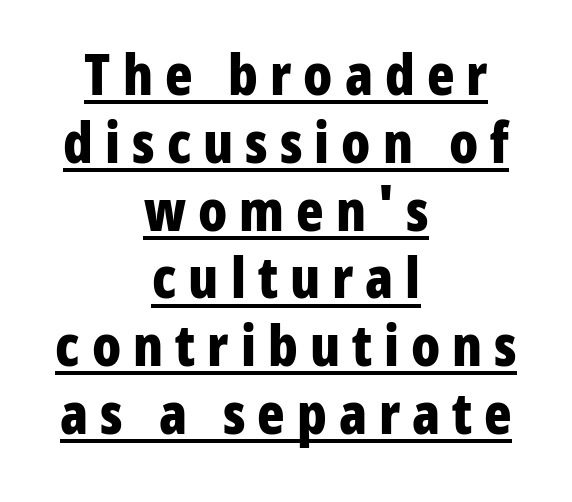
The image shows 57 px bold, condensed sans-serif type, upright; set centered, line spacing 1.19x, unusually wide letter spacing (+0.21 em), underlined; low stroke contrast and a medium x-height.
